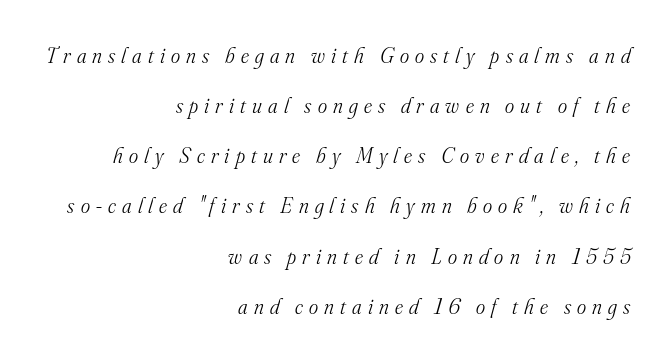
In CSS terms this would be text-align: right. Vertical spacing — loose. Tracking here is generous; glyphs stand well apart from one another. No letter is thick-stroked: the sample isn't bold. Descender tails drop into unmarked territory.
